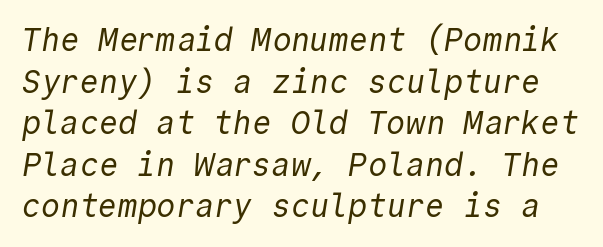
{"serif": "no", "bold": "no", "weight": "regular", "width": "normal", "x_height": "medium", "monospaced": "yes", "underline": "no", "line_spacing": "normal", "line_spacing_ratio": 1.3, "letter_spacing": "normal", "letter_spacing_em": 0.0, "glyph_px": 32}
